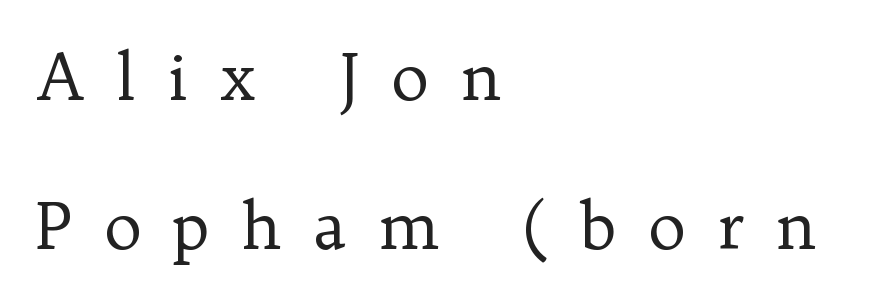
Q: Is the text bold? A: No.
Q: Is the text italic (slanted)? A: No, it is upright.
Q: Is the typeface a serif or a sans-serif typeface? A: Serif.
Q: Is the text underlined? A: No.
Q: How is the paragraph aligned? A: Left-aligned.
Q: Is the spacing between letters normal or unusually wide? A: Unusually wide.
Q: Is the spacing between lines tight, normal or loose? A: Loose.
Q: Width (condensed, normal, or wide)? A: Normal.
Q: Stroke contrast? A: Low.
Q: x-height? A: Medium.
Q: Monospaced? A: No.
